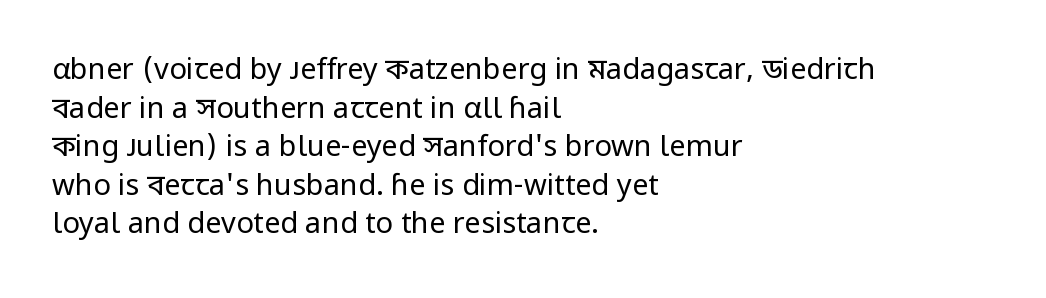
The image shows 29 px regular-weight sans-serif type, upright; set left-aligned, normal line spacing (1.33x), normal letter spacing, not underlined; low stroke contrast and a medium x-height.
